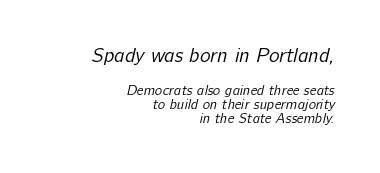
This rendering features lettering with no underline. Tracking here is standard; glyphs follow each other at the usual distance. The strokes are not fattened; the text isn't bold. Rows of type sit shoulder to shoulder in the vertical direction.
